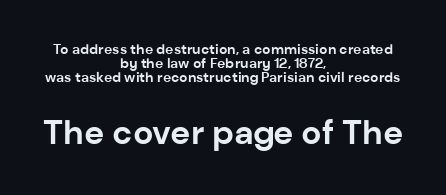
{"serif": "no", "italic": "no", "bold": "yes", "weight": "bold", "width": "normal", "stroke_contrast": "low", "x_height": "medium", "monospaced": "no", "underline": "no", "align": "center", "line_spacing": "tight", "line_spacing_ratio": 1.01, "letter_spacing": "normal", "letter_spacing_em": 0.0, "larger_block": "second", "size_ratio": 2.43, "glyph_px": 34}
